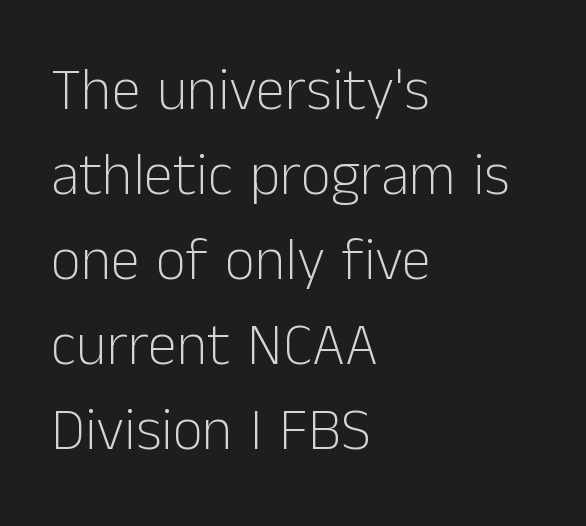
Tracking here is standard; glyphs follow each other at the usual distance. The lettering stays uniformly vertical, giving the passage a roman look. The face used here is a sans, in the tradition of grotesques and geometrics. These lines stack with their left ends in a neat column. Vertically, the passage feels balanced, rows spaced as you'd expect.
